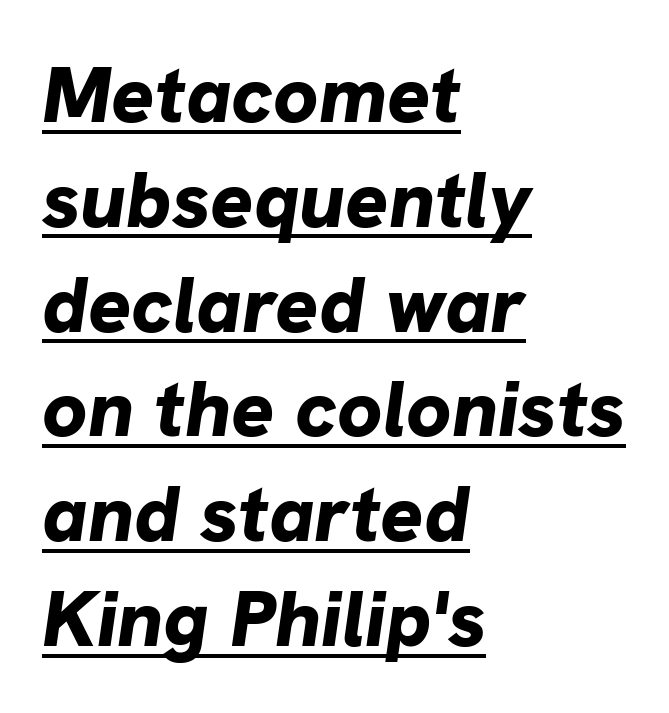
The image shows 80 px bold type, italic (leaning right); set left-aligned, normal line spacing (1.31x), normal letter spacing, underlined; low stroke contrast and a medium x-height.
